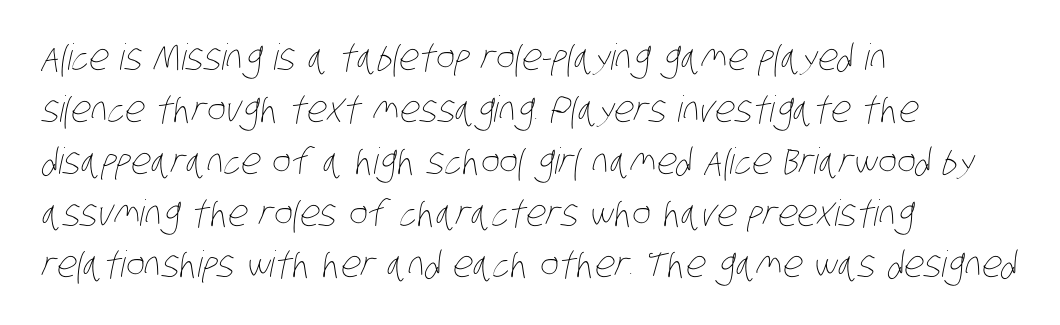
{"bold": "no", "weight": "thin", "width": "condensed", "stroke_contrast": "low", "x_height": "large", "monospaced": "no", "underline": "no", "align": "left", "line_spacing": "normal", "line_spacing_ratio": 1.44, "letter_spacing": "normal", "letter_spacing_em": 0.0, "glyph_px": 36}
